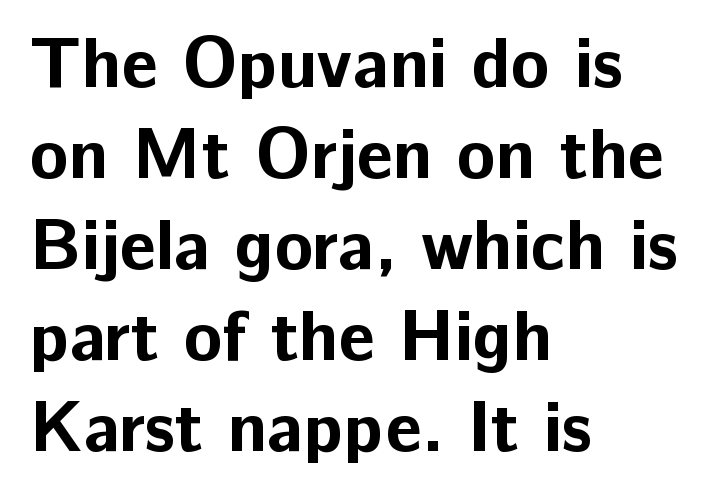
Style check: upright. Does the weight exceed regular? Yes, all the way to bold. The font family rendered here belongs to the sans-serif group. Vertically, the passage feels balanced, rows spaced as you'd expect. The baseline area is clear. Every row of glyphs begins at an identical x-position on the left.
